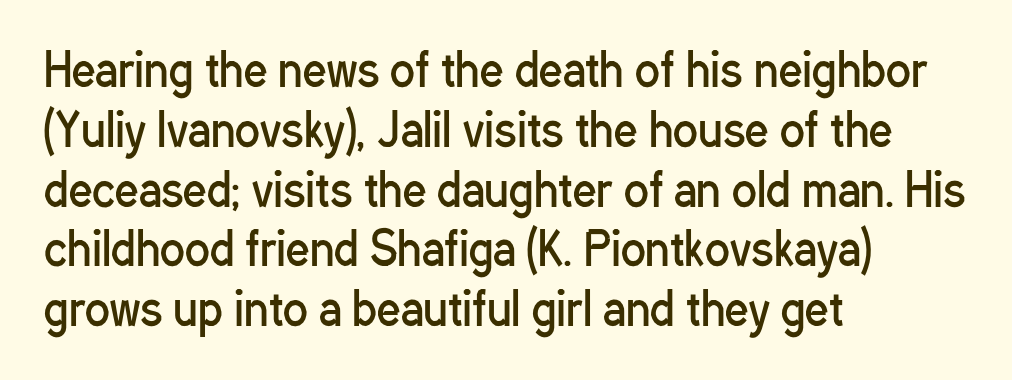
Look at the tracking — it's just the regular setting, nothing added. A typesetter would mark this as roman, not italic. Any mark beneath the type? The region is blank. The rendering uses natural spacing where letterforms have individual widths. The typeface chosen for these lines omits serifs.
